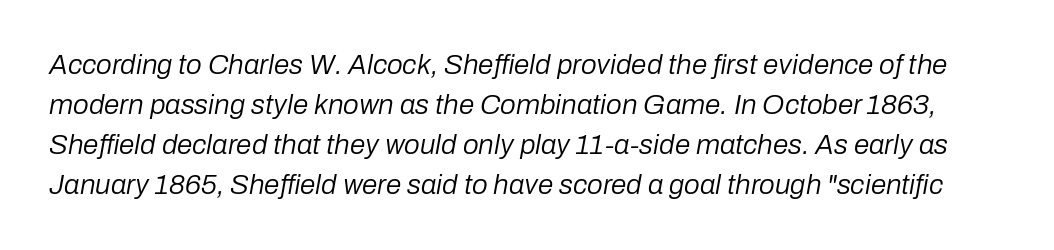
{"italic": "yes", "lean": "right", "slant_degrees": 10, "bold": "no", "weight": "regular", "width": "normal", "stroke_contrast": "low", "x_height": "medium", "monospaced": "no", "underline": "no", "line_spacing": "normal", "line_spacing_ratio": 1.43, "letter_spacing": "normal", "letter_spacing_em": 0.0, "glyph_px": 28}
